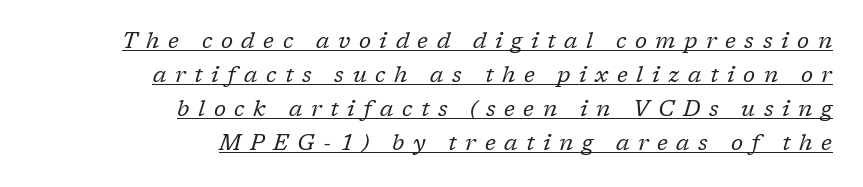
{"italic": "yes", "lean": "right", "slant_degrees": 17, "bold": "no", "underline": "yes", "align": "right", "line_spacing": "normal", "line_spacing_ratio": 1.54, "letter_spacing": "wide", "letter_spacing_em": 0.39, "glyph_px": 22}
